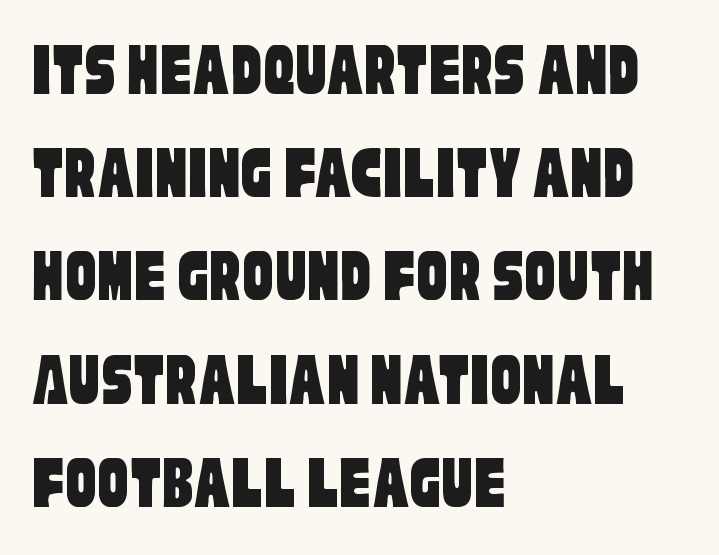
The image shows 77 px condensed sans-serif type; set left-aligned, normal line spacing (1.34x), normal letter spacing, not underlined; low stroke contrast and a large x-height.
